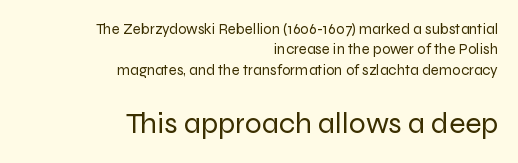
The image shows 30 px regular-weight sans-serif type, upright; set right-aligned, normal line spacing (1.36x), normal letter spacing, not underlined; the second (bottom) block is 2.0x larger; low stroke contrast and a medium x-height.
